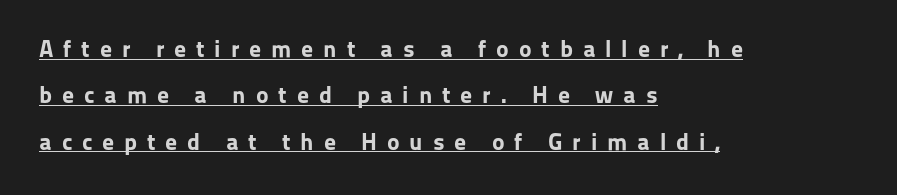
In terms of leading, this rendering errs on the spacious side. A classic flush-left, rag-right setting is used for this passage. The typesetting leans heavy: a genuine bold. Somebody hit Ctrl+U on this one — the words are underlined.
